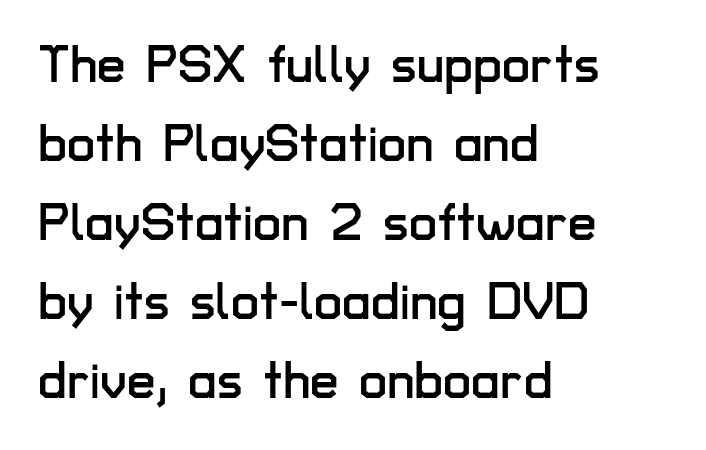
{"serif": "no", "italic": "no", "width": "normal", "stroke_contrast": "low", "x_height": "medium", "monospaced": "no", "underline": "no", "align": "left", "line_spacing": "normal", "line_spacing_ratio": 1.55, "letter_spacing": "normal", "letter_spacing_em": 0.0, "glyph_px": 51}
